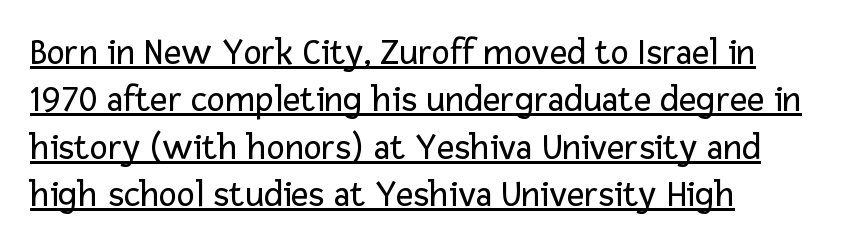
The image shows 38 px regular-weight sans-serif type, upright; set left-aligned, normal line spacing (1.25x), normal letter spacing, underlined; low stroke contrast and a medium x-height.
